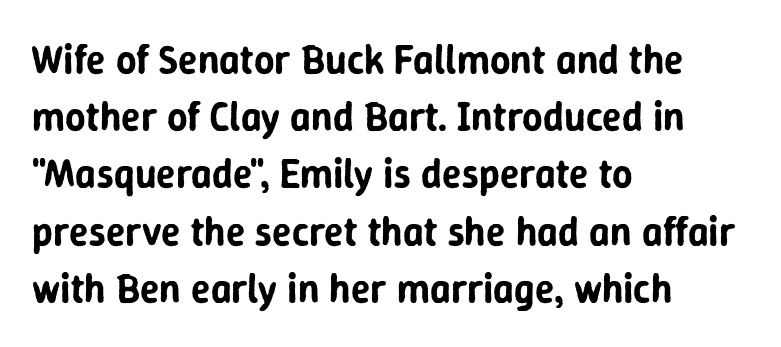
{"serif": "no", "italic": "no", "width": "normal", "stroke_contrast": "low", "x_height": "medium", "monospaced": "no", "underline": "no", "align": "left", "line_spacing": "normal", "line_spacing_ratio": 1.43, "letter_spacing": "normal", "letter_spacing_em": 0.0, "glyph_px": 40}
